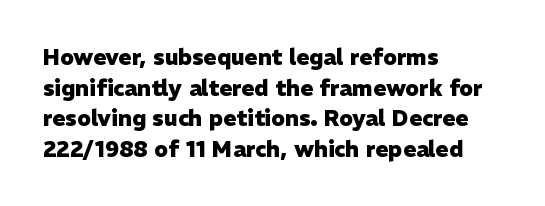
Q: Is the text bold? A: Yes.
Q: Is the text italic (slanted)? A: No, it is upright.
Q: Is the text underlined? A: No.
Q: How is the paragraph aligned? A: Left-aligned.
Q: Is the spacing between letters normal or unusually wide? A: Normal.
Q: Is the spacing between lines tight, normal or loose? A: Normal.
